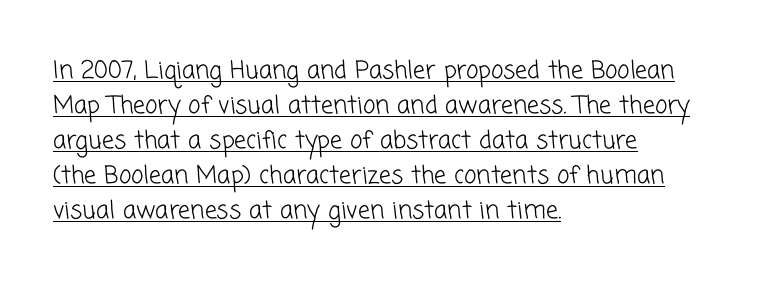
Q: Is the text bold? A: No.
Q: Is the text underlined? A: Yes.
Q: How is the paragraph aligned? A: Left-aligned.
Q: Is the spacing between letters normal or unusually wide? A: Normal.
Q: Is the spacing between lines tight, normal or loose? A: Normal.
